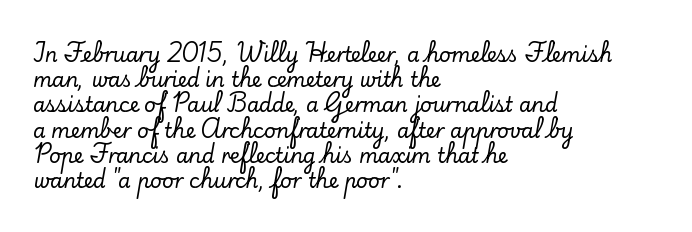
The image shows 20 px text type; set left-aligned, normal line spacing (1.26x), normal letter spacing, not underlined.
